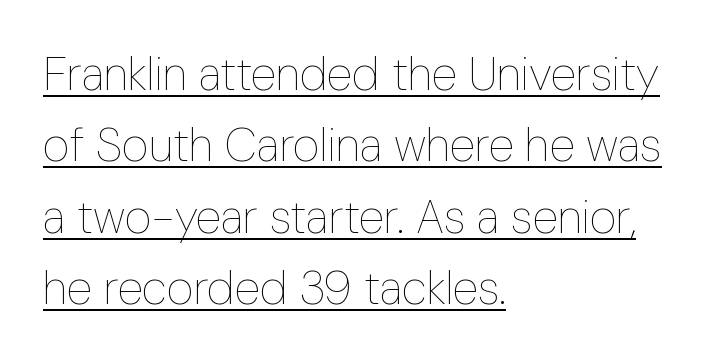
{"italic": "no", "bold": "no", "weight": "thin", "width": "condensed", "stroke_contrast": "low", "x_height": "medium", "monospaced": "no", "underline": "yes", "align": "left", "line_spacing": "normal", "line_spacing_ratio": 1.52, "letter_spacing": "normal", "letter_spacing_em": 0.0, "glyph_px": 47}
